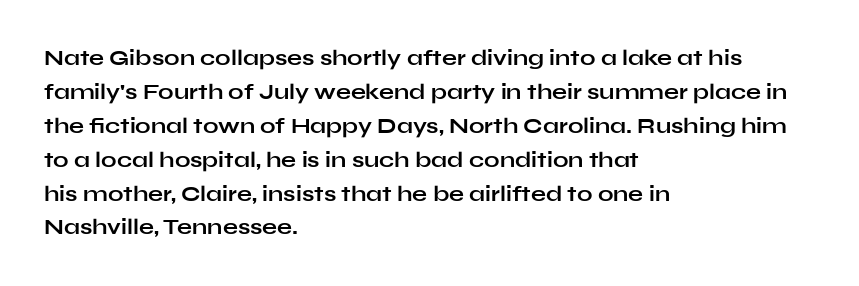
The lettering holds an erect, upright posture throughout. No word sits above an underline. Thick stems and heavy bowls — unmistakably bold. How are the letters spaced? Ordinarily, with no added tracking. Line beginnings align vertically; line endings do not.
